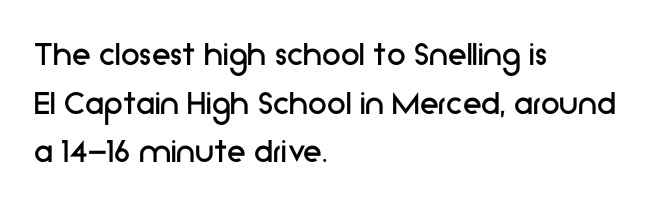
The image shows 38 px regular-weight sans-serif type, upright; set left-aligned, normal line spacing (1.28x), normal letter spacing, not underlined; low stroke contrast and a medium x-height.
